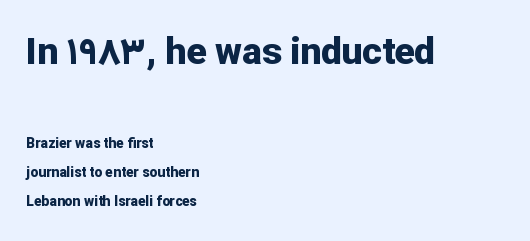
I'd call this a sans setting — the letters go barefoot. Scale decreases going downward across the two blocks. Leftover space on each line is placed entirely after the last word. The string is rendered with underlining switched off.
